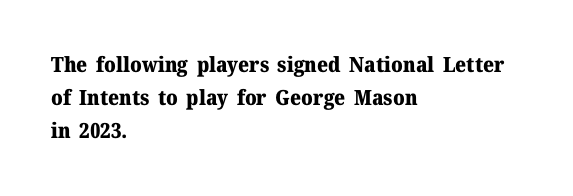
The image shows 21 px bold type, upright; set left-aligned, normal line spacing (1.56x), normal letter spacing, not underlined.
